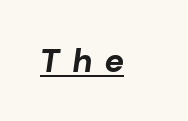
{"italic": "yes", "lean": "right", "slant_degrees": 8, "bold": "yes", "weight": "bold", "width": "normal", "stroke_contrast": "low", "x_height": "medium", "monospaced": "no", "underline": "yes", "letter_spacing": "wide", "letter_spacing_em": 0.4, "glyph_px": 33}
